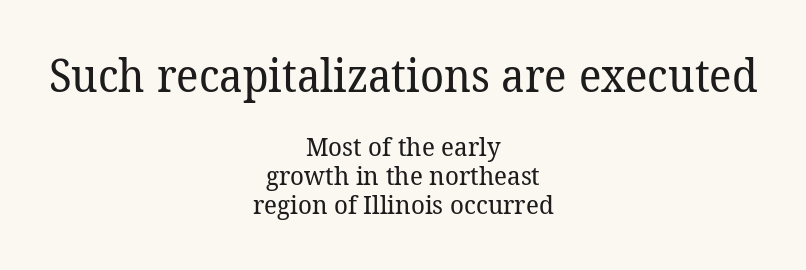
The image shows 45 px regular-weight serif type; set centered, tight line spacing (1.1x), normal letter spacing, not underlined; the first (top) block is 1.73x larger; low stroke contrast and a medium x-height.
